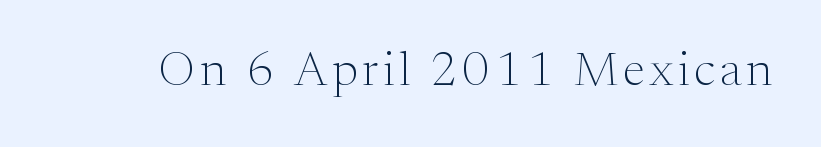
Counters stay open thanks to moderate or lighter strokes. Are there feet on the stems? There are — it's a serif. Looks like regular typesetting: each glyph gets only the width it needs. The space beneath each line is pristine and unruled.
